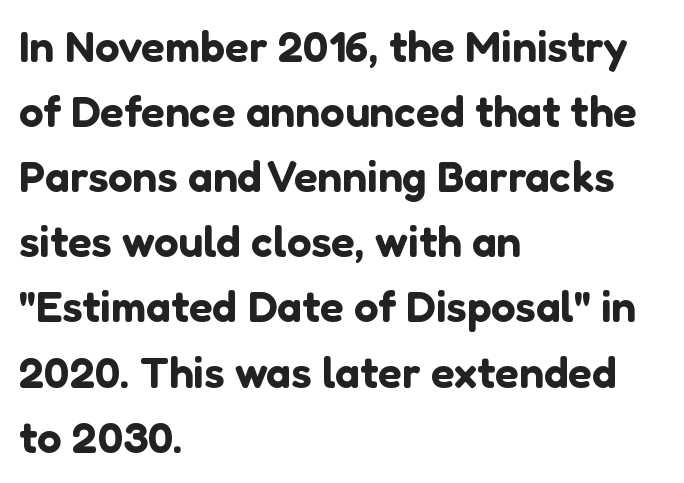
Q: Is the text italic (slanted)? A: No, it is upright.
Q: Is the typeface a serif or a sans-serif typeface? A: Sans-serif.
Q: Is the text underlined? A: No.
Q: How is the paragraph aligned? A: Left-aligned.
Q: Is the spacing between letters normal or unusually wide? A: Normal.
Q: Is the spacing between lines tight, normal or loose? A: Normal.
Q: Width (condensed, normal, or wide)? A: Normal.
Q: Stroke contrast? A: Low.
Q: x-height? A: Medium.
Q: Monospaced? A: No.
